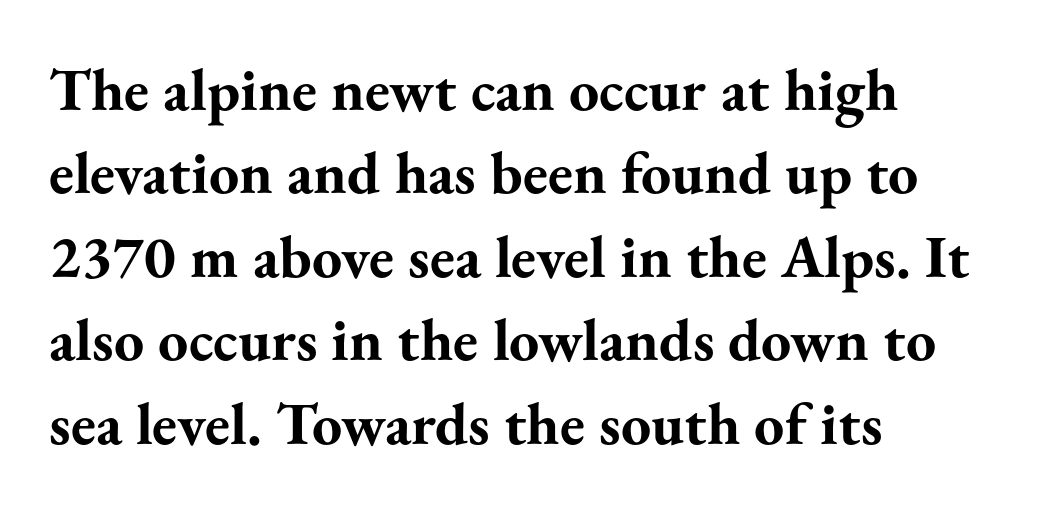
Descenders hang freely into open space. The letters advance in unequal steps, a hallmark of proportional type. The letters stand straight up with perfectly vertical stems. The lines in this sample share a left origin and differ only in where they stop. What kind of face is this? One with serifs.
